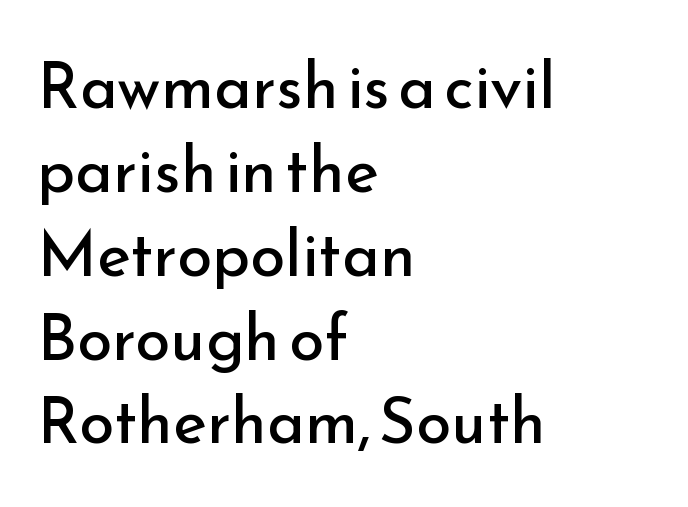
The image shows 64 px regular-weight sans-serif type, upright; set left-aligned, normal line spacing (1.31x), normal letter spacing, not underlined; low stroke contrast and a small x-height.
